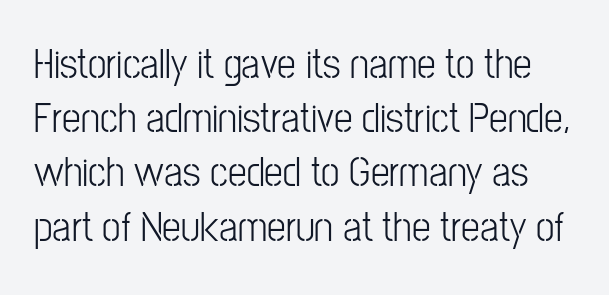
The block of text has a typical density, with ordinary space between rows. Observe the absence of serifs on each vertical stroke in this sample. The weight tops out at a normal text grade. Think of a printed novel: that variable character pitch is what you see here. A clean baseline with only descenders dipping below it.
